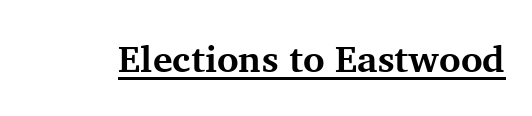
I'd call this a serif setting — the letters wear small feet. Notice how a bar underscores the lettering throughout. Tracking here is standard; glyphs follow each other at the usual distance. Looks like regular typesetting: each glyph gets only the width it needs.
